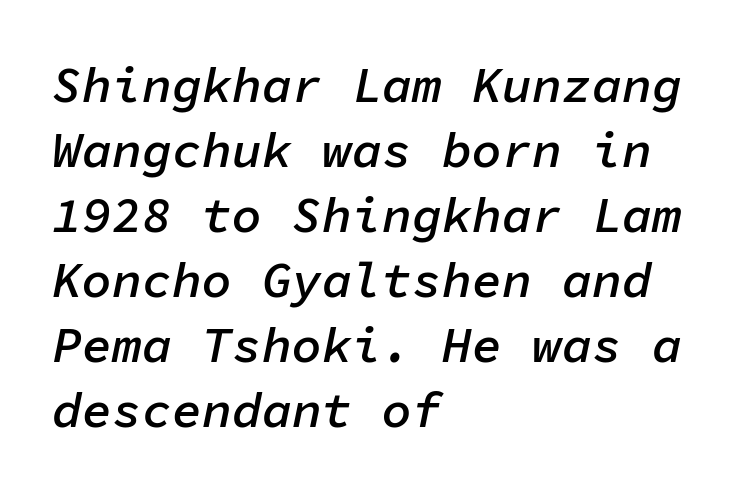
Note the uniform advance width — an 'i' takes as much space as an 'm'. Leftover space on each line is placed entirely after the last word. This is oblique type, the kind used for emphasis or titles. The designer left line spacing at the default. Characters follow at the spacing the type designer built in. Type without underlining.
